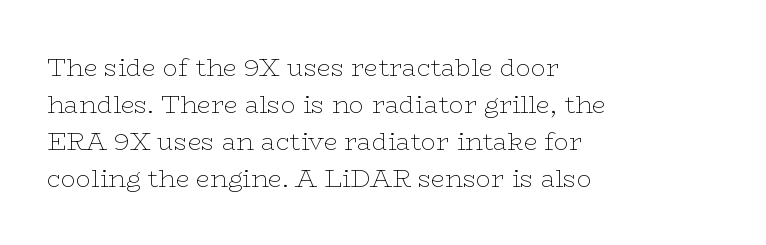
Q: Is the text bold? A: No.
Q: Is the text italic (slanted)? A: No, it is upright.
Q: Is the text underlined? A: No.
Q: How is the paragraph aligned? A: Left-aligned.
Q: Is the spacing between letters normal or unusually wide? A: Normal.
Q: Is the spacing between lines tight, normal or loose? A: Normal.
